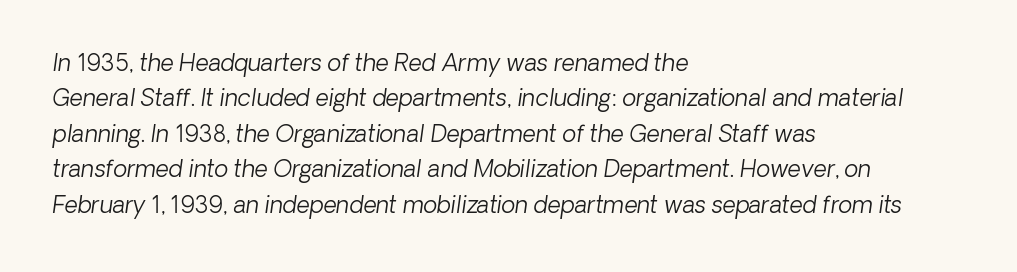
The image shows 23 px text type; set left-aligned, normal line spacing (1.54x), normal letter spacing, not underlined.
